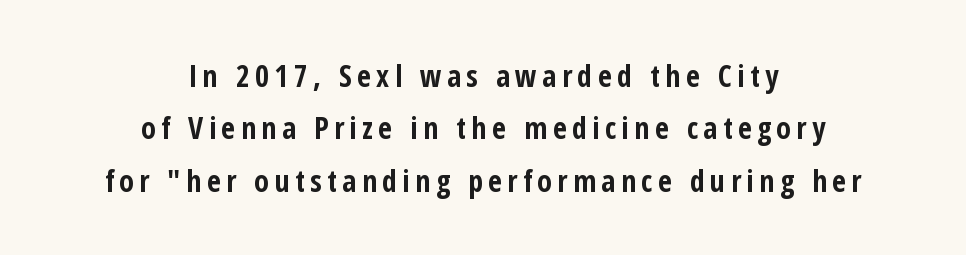
{"serif": "no", "italic": "no", "bold": "yes", "weight": "bold", "width": "condensed", "stroke_contrast": "low", "x_height": "medium", "monospaced": "no", "underline": "no", "align": "center", "line_spacing_ratio": 1.75, "glyph_px": 30}
